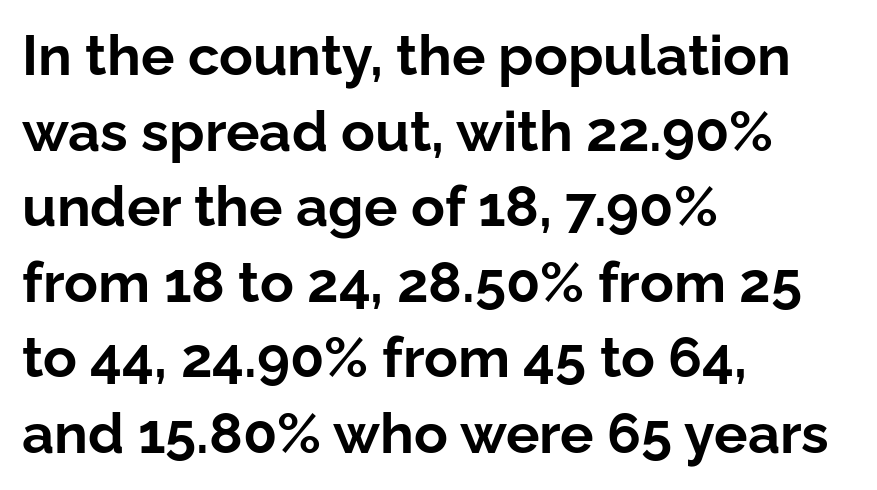
Thick stems and heavy bowls — unmistakably bold. Do the characters align in a grid? No, the font is proportional. The typesetter chose a ragged-right arrangement here. The passage shown is not underscored anywhere. There is no visible air inserted between adjacent glyphs. The passage shown is typeset with a sans-serif family.
